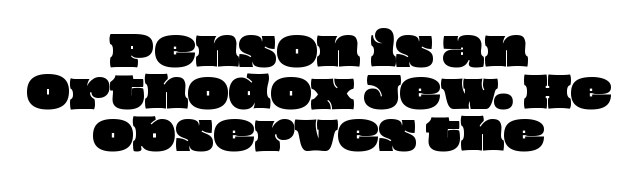
{"width": "wide", "stroke_contrast": "low", "x_height": "large", "monospaced": "no", "underline": "no", "align": "center", "line_spacing": "tight", "line_spacing_ratio": 0.98, "letter_spacing": "normal", "letter_spacing_em": 0.0, "glyph_px": 43}
